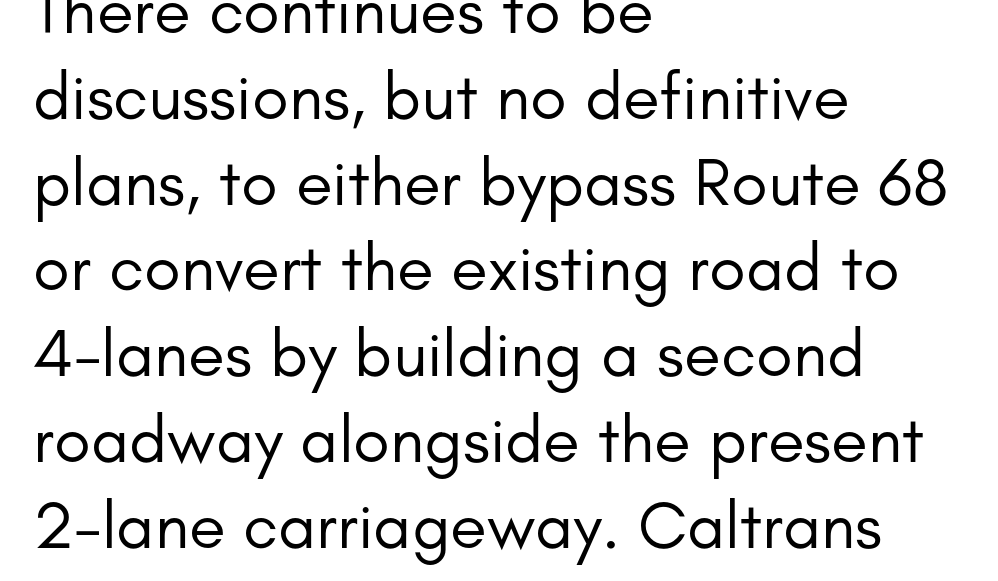
Q: Is the text bold? A: No.
Q: Is the text italic (slanted)? A: No, it is upright.
Q: Is the typeface a serif or a sans-serif typeface? A: Sans-serif.
Q: Is the text underlined? A: No.
Q: How is the paragraph aligned? A: Left-aligned.
Q: Is the spacing between letters normal or unusually wide? A: Normal.
Q: Is the spacing between lines tight, normal or loose? A: Normal.
Q: Width (condensed, normal, or wide)? A: Normal.
Q: Stroke contrast? A: Low.
Q: x-height? A: Small.
Q: Monospaced? A: No.
